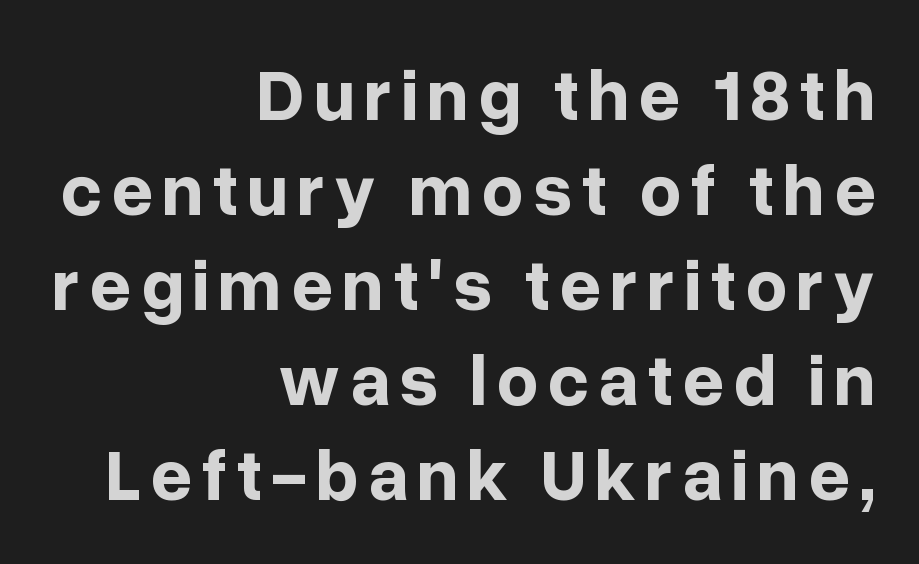
{"serif": "no", "italic": "no", "bold": "yes", "weight": "bold", "width": "normal", "stroke_contrast": "low", "x_height": "medium", "monospaced": "no", "underline": "no", "align": "right", "line_spacing": "normal", "line_spacing_ratio": 1.3, "glyph_px": 73}
